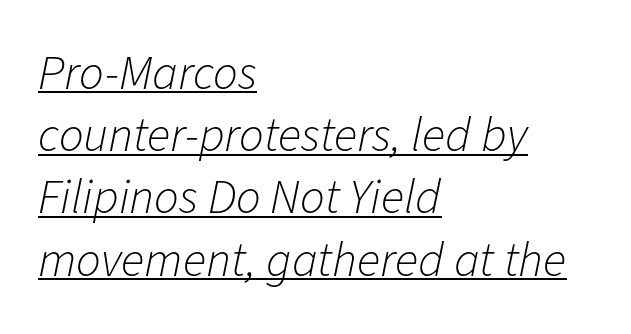
Notice how the stems are inclined rather than vertical — that's the hallmark of italics. Ink coverage per letter is moderate at most. The typesetter has applied underlining to the passage shown. Summary of vertical rhythm: regular, with standard interline spacing.
